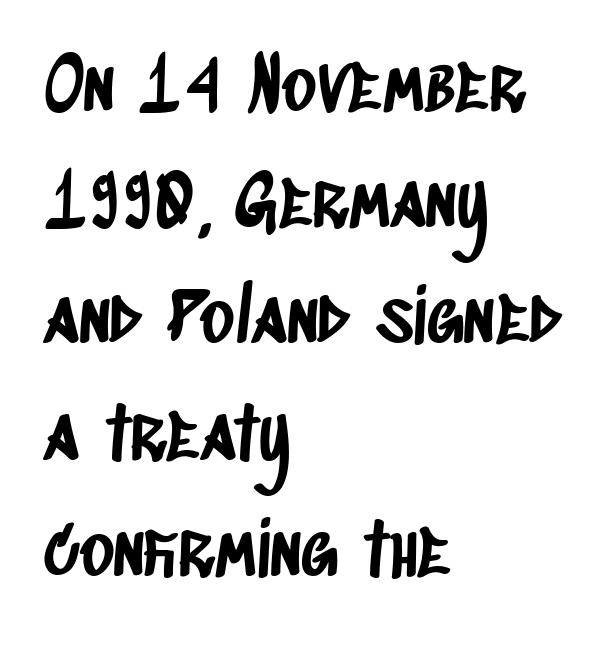
{"serif": "no", "width": "condensed", "stroke_contrast": "low", "x_height": "large", "monospaced": "no", "underline": "no", "align": "left", "line_spacing": "normal", "line_spacing_ratio": 1.57, "letter_spacing": "normal", "letter_spacing_em": 0.0, "glyph_px": 74}
